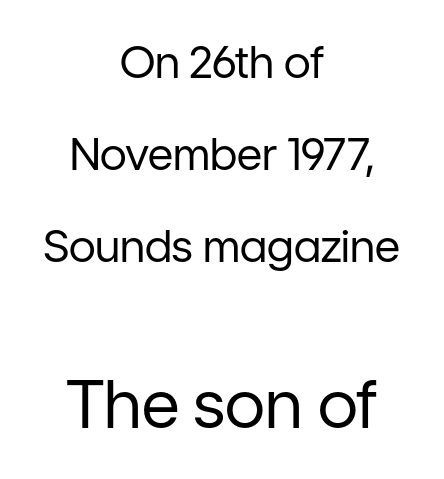
The image shows 66 px regular-weight sans-serif type, upright; set centered, loose line spacing (2.09x), normal letter spacing, not underlined; the second (bottom) block is 1.5x larger; low stroke contrast and a medium x-height.
